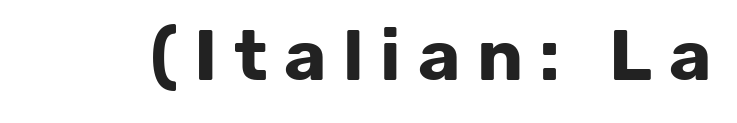
The letters advance in unequal steps, a hallmark of proportional type. Does the lettering tilt? It doesn't — this is upright. Summary of weight: heavy, a full bold. You can tell from the bare stems that sans-serif type was used. Descenders are the only things crossing below the line. The face used here is rendered with a markedly widened letterfit.
